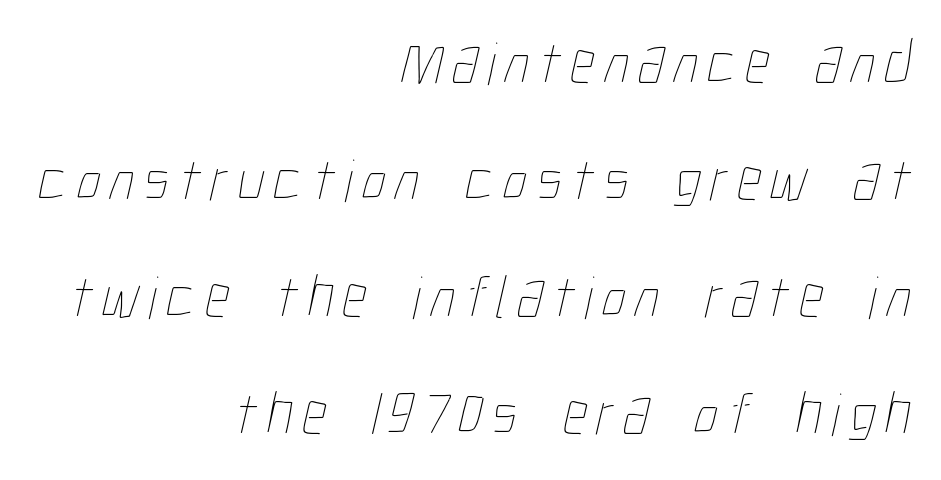
Q: Is the text bold? A: No.
Q: Is the text underlined? A: No.
Q: How is the paragraph aligned? A: Right-aligned.
Q: Is the spacing between lines tight, normal or loose? A: Loose.
Q: Width (condensed, normal, or wide)? A: Condensed.
Q: Stroke contrast? A: Low.
Q: x-height? A: Medium.
Q: Monospaced? A: No.
